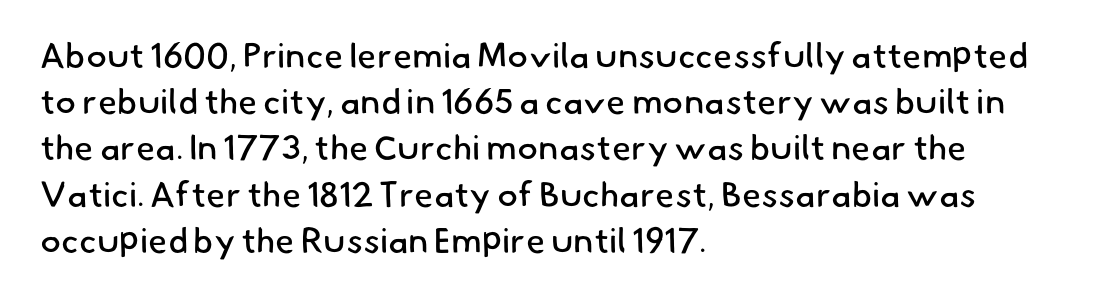
Q: Is the text bold? A: No.
Q: Is the typeface a serif or a sans-serif typeface? A: Sans-serif.
Q: Is the text underlined? A: No.
Q: How is the paragraph aligned? A: Left-aligned.
Q: Is the spacing between letters normal or unusually wide? A: Normal.
Q: Is the spacing between lines tight, normal or loose? A: Normal.
Q: Width (condensed, normal, or wide)? A: Normal.
Q: Stroke contrast? A: Low.
Q: x-height? A: Small.
Q: Monospaced? A: No.
